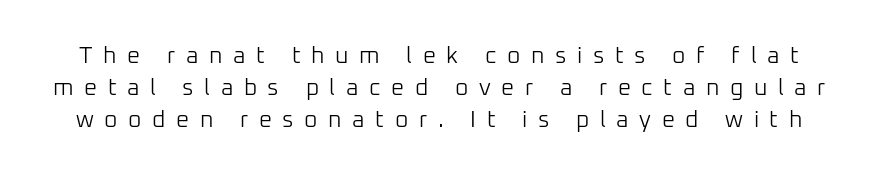
The space beneath each line is pristine and unruled. Unbolded letterforms with no extra heft. Is there any slant? The stems are plumb. The rendering inserts visible extra space after every character. Successive baselines arrive at the customary interval.
